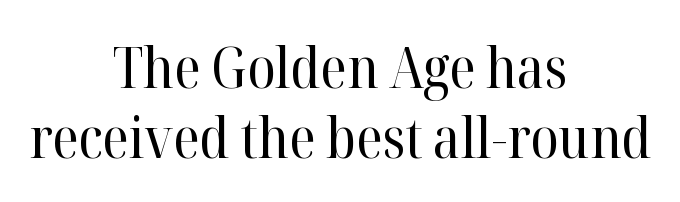
{"serif": "yes", "italic": "no", "bold": "no", "weight": "regular", "width": "normal", "stroke_contrast": "high", "x_height": "medium", "monospaced": "no", "underline": "no", "align": "center", "line_spacing_ratio": 1.22, "letter_spacing": "normal", "letter_spacing_em": 0.0, "glyph_px": 57}
